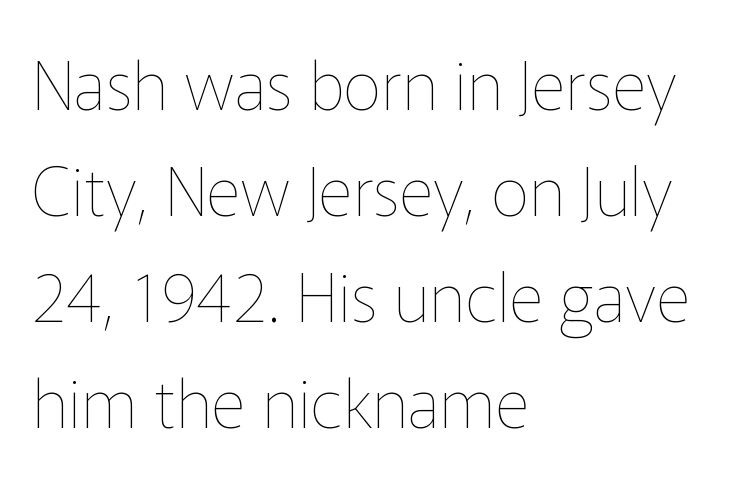
{"italic": "no", "bold": "no", "weight": "thin", "width": "normal", "stroke_contrast": "low", "x_height": "medium", "monospaced": "no", "underline": "no", "align": "left", "line_spacing": "normal", "line_spacing_ratio": 1.58, "letter_spacing": "normal", "letter_spacing_em": 0.0, "glyph_px": 67}
